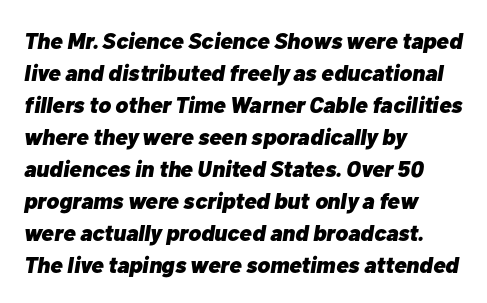
These lines keep a tight, regular rhythm from letter to letter. Descenders hang freely into open space. How would I describe the line gaps? Plain and ordinary. Is the block centered? No — it sits flush against the left margin. Every character sits at an angle, as italics do.
